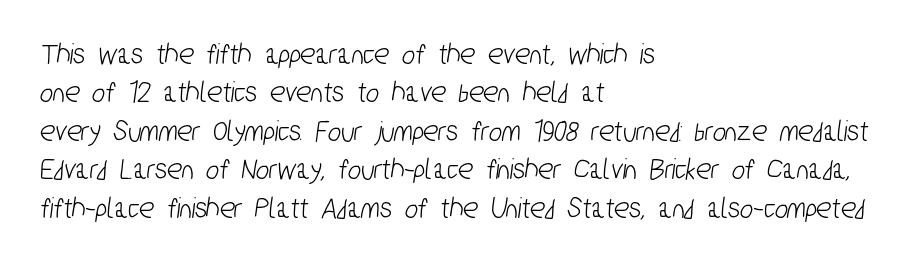
Q: Is the typeface a serif or a sans-serif typeface? A: Sans-serif.
Q: Is the text underlined? A: No.
Q: How is the paragraph aligned? A: Left-aligned.
Q: Is the spacing between letters normal or unusually wide? A: Normal.
Q: Width (condensed, normal, or wide)? A: Condensed.
Q: Stroke contrast? A: Low.
Q: x-height? A: Medium.
Q: Monospaced? A: No.
